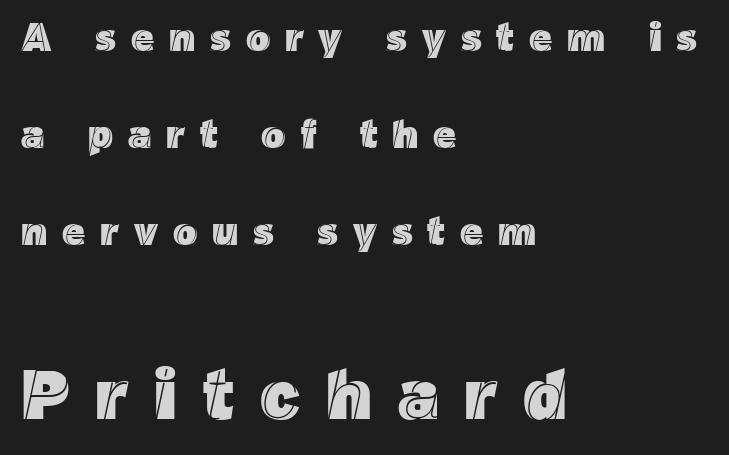
The image shows 70 px text type, upright; set left-aligned, loose line spacing (2.42x), unusually wide letter spacing (+0.37 em), not underlined; the second (bottom) block is 1.75x larger; a medium x-height.
